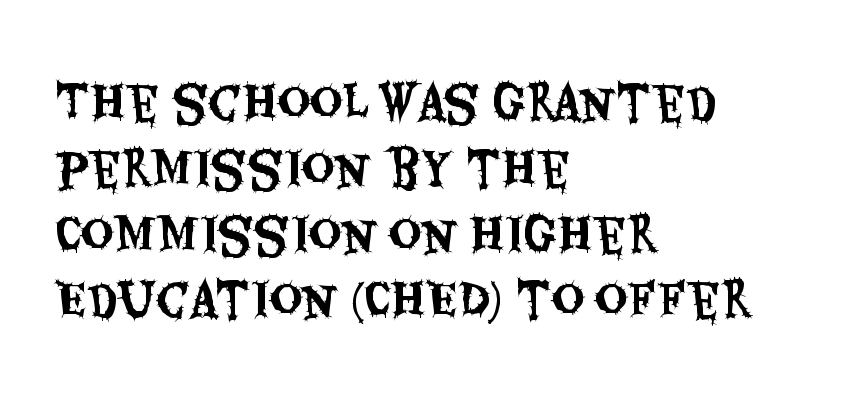
{"serif": "no", "italic": "no", "width": "condensed", "stroke_contrast": "medium", "x_height": "large", "monospaced": "no", "underline": "no", "align": "left", "line_spacing": "normal", "line_spacing_ratio": 1.43, "letter_spacing": "normal", "letter_spacing_em": 0.0, "glyph_px": 46}
